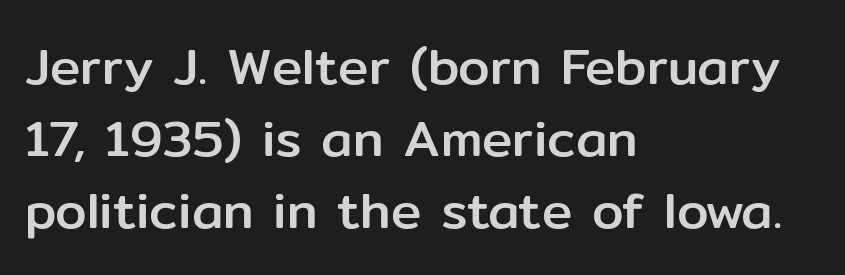
The rendering uses natural spacing where letterforms have individual widths. The face used here is a sans, in the tradition of grotesques and geometrics. The letters stand straight up with perfectly vertical stems. The line texture is even and compact thanks to regular tracking. In terms of leading, this rendering sits right in the middle.
